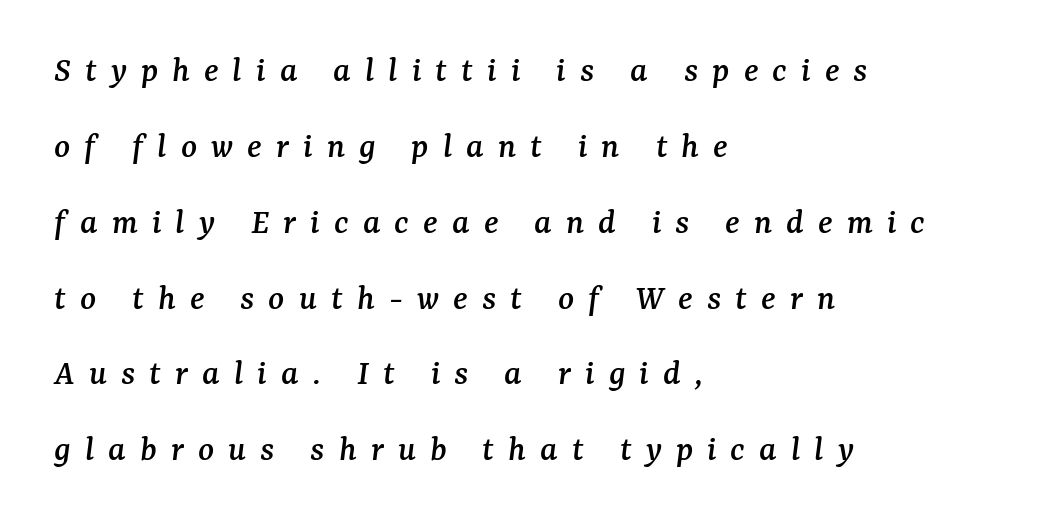
{"serif": "yes", "italic": "yes", "lean": "right", "slant_degrees": 7, "width": "normal", "stroke_contrast": "medium", "x_height": "medium", "monospaced": "no", "underline": "no", "align": "left", "line_spacing": "loose", "line_spacing_ratio": 2.05, "letter_spacing": "wide", "letter_spacing_em": 0.38, "glyph_px": 37}
